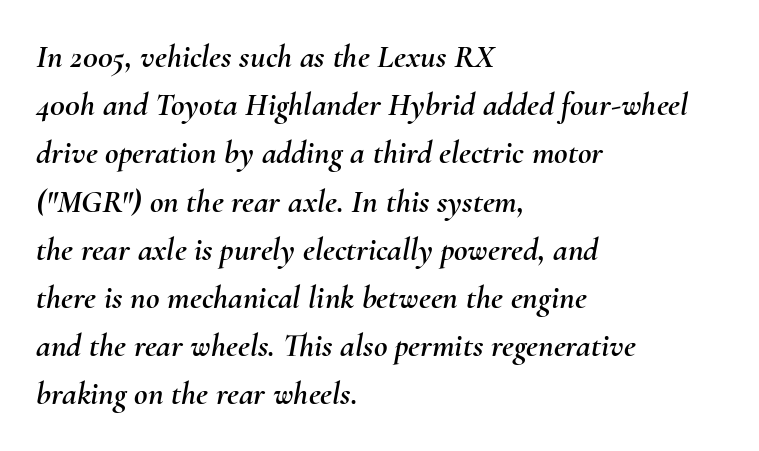
Q: Is the text italic (slanted)? A: Yes, it leans right by about 10 degrees.
Q: Is the text underlined? A: No.
Q: How is the paragraph aligned? A: Left-aligned.
Q: Is the spacing between letters normal or unusually wide? A: Normal.
Q: Is the spacing between lines tight, normal or loose? A: Normal.
Q: Width (condensed, normal, or wide)? A: Normal.
Q: Stroke contrast? A: Medium.
Q: x-height? A: Small.
Q: Monospaced? A: No.
